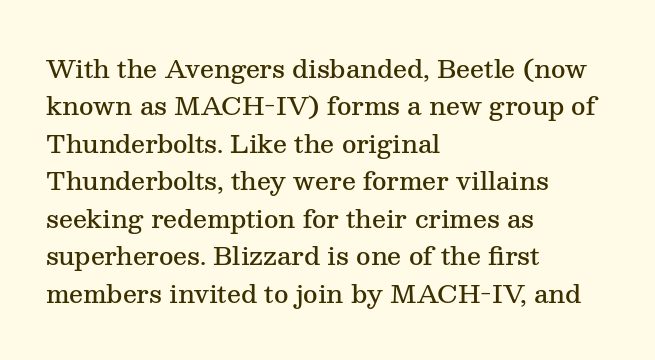
{"italic": "no", "bold": "semi", "underline": "no", "align": "left", "line_spacing": "normal", "line_spacing_ratio": 1.5, "letter_spacing": "normal", "letter_spacing_em": 0.0, "glyph_px": 25}
